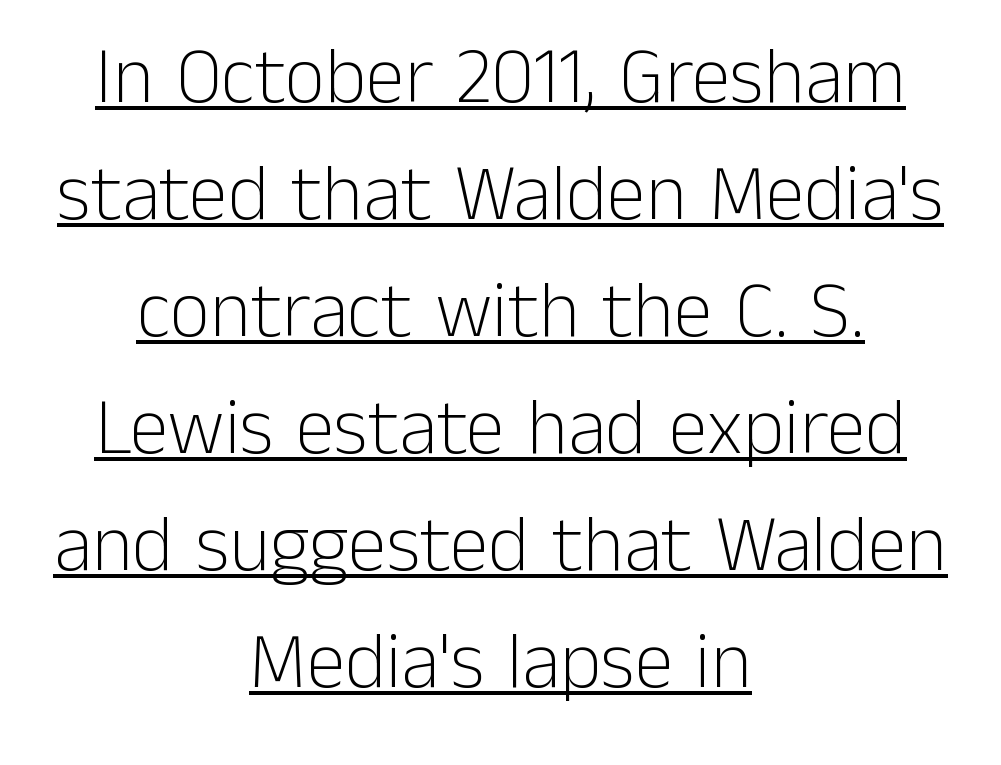
The image shows 79 px light sans-serif type, upright; set centered, normal line spacing (1.48x), normal letter spacing, underlined; low stroke contrast and a medium x-height.
